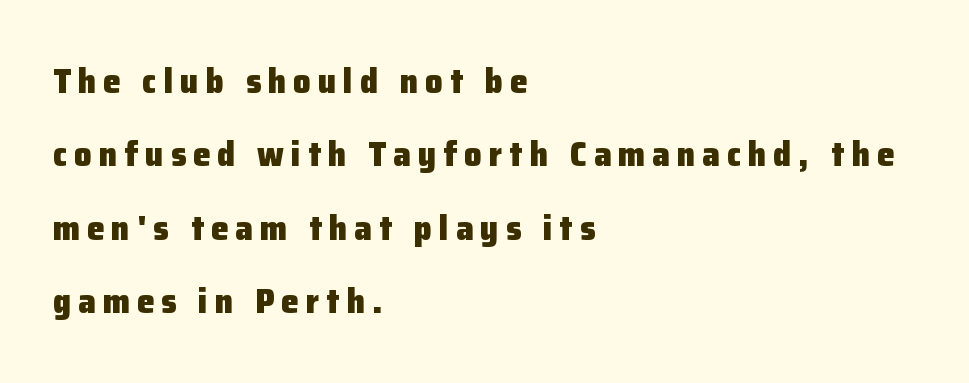
Q: Is the text bold? A: Yes.
Q: Is the text italic (slanted)? A: No, it is upright.
Q: Is the typeface a serif or a sans-serif typeface? A: Sans-serif.
Q: Is the text underlined? A: No.
Q: How is the paragraph aligned? A: Left-aligned.
Q: Is the spacing between letters normal or unusually wide? A: Unusually wide.
Q: Is the spacing between lines tight, normal or loose? A: Loose.
Q: Width (condensed, normal, or wide)? A: Normal.
Q: Stroke contrast? A: Low.
Q: x-height? A: Medium.
Q: Monospaced? A: No.
